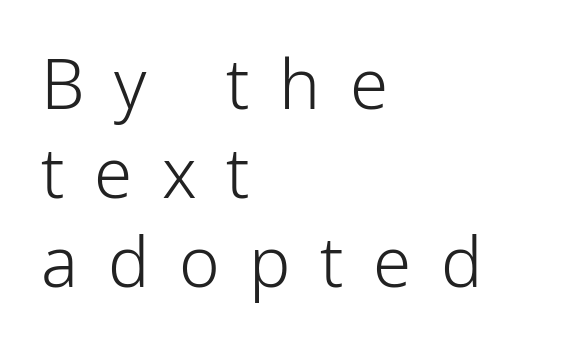
Q: Is the text bold? A: No.
Q: Is the text italic (slanted)? A: No, it is upright.
Q: Is the typeface a serif or a sans-serif typeface? A: Sans-serif.
Q: Is the text underlined? A: No.
Q: How is the paragraph aligned? A: Left-aligned.
Q: Is the spacing between letters normal or unusually wide? A: Unusually wide.
Q: Is the spacing between lines tight, normal or loose? A: Normal.
Q: Width (condensed, normal, or wide)? A: Condensed.
Q: Stroke contrast? A: Low.
Q: x-height? A: Medium.
Q: Monospaced? A: No.
